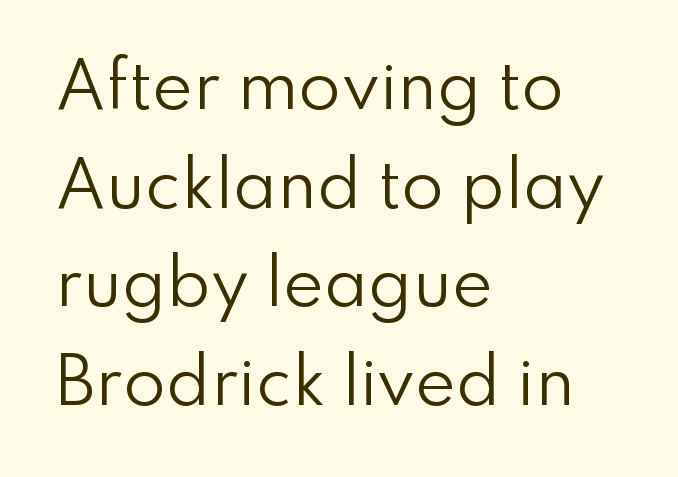
{"serif": "no", "italic": "no", "bold": "no", "weight": "regular", "width": "normal", "stroke_contrast": "low", "x_height": "small", "monospaced": "no", "underline": "no", "align": "left", "line_spacing": "normal", "line_spacing_ratio": 1.59, "letter_spacing": "normal", "letter_spacing_em": 0.0, "glyph_px": 62}
